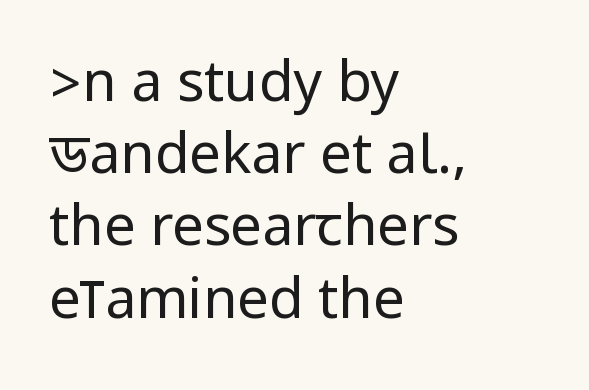
The typeface chosen for these lines omits serifs. The specimen reads as upright at a glance. The rendering anchors every line to the left-hand side. Counters stay open thanks to moderate or lighter strokes. Students, note that the glyphs here touch the page at normal intervals. Vertically, the passage feels balanced, rows spaced as you'd expect.
